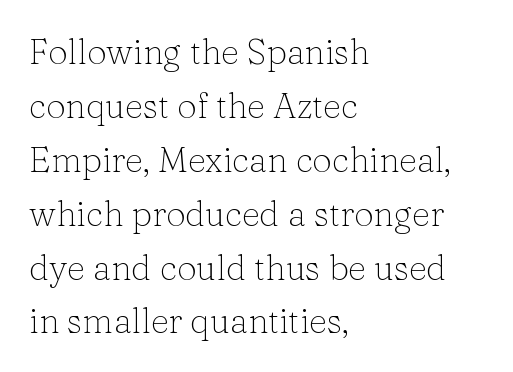
These glyphs show unthickened strokes, regular width or finer. These lines keep a tight, regular rhythm from letter to letter. A roman cut, with each character standing at attention. Regular leading. Small tapered or slab feet sit at the stroke ends, so this counts as serif.
